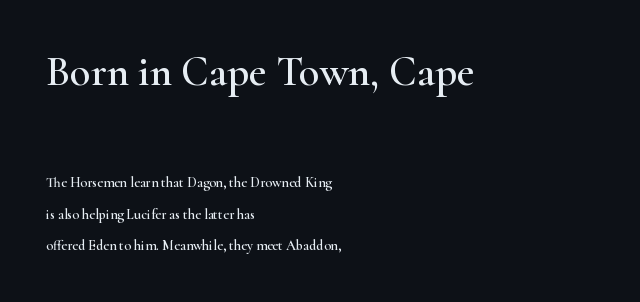
The image shows 42 px wide serif type, upright; set left-aligned, loose line spacing (2.25x), normal letter spacing, not underlined; the first (top) block is 3.0x larger; high stroke contrast and a small x-height.
